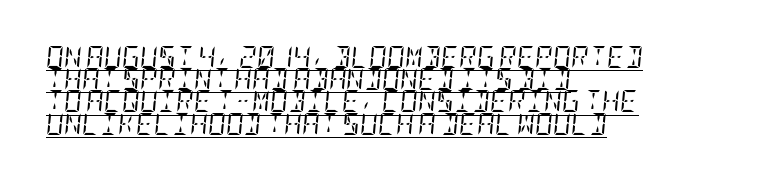
Q: Is the text bold? A: No.
Q: Is the text italic (slanted)? A: Yes, it leans right by about 5 degrees.
Q: Is the text underlined? A: Yes.
Q: How is the paragraph aligned? A: Left-aligned.
Q: Is the spacing between letters normal or unusually wide? A: Normal.
Q: Is the spacing between lines tight, normal or loose? A: Tight.
